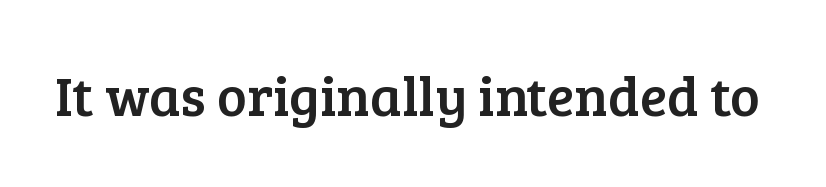
The image shows 56 px serif type, upright; set normal letter spacing, not underlined; low stroke contrast and a medium x-height.
